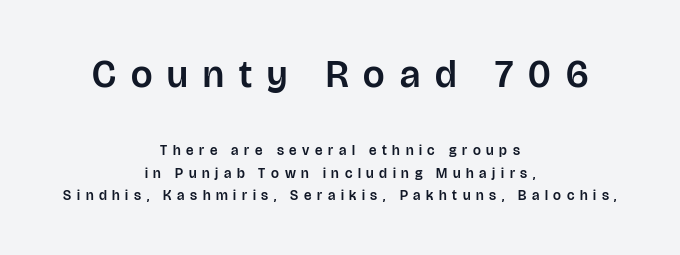
{"serif": "no", "italic": "no", "width": "normal", "stroke_contrast": "low", "x_height": "large", "monospaced": "no", "underline": "no", "align": "center", "line_spacing": "normal", "line_spacing_ratio": 1.58, "letter_spacing": "wide", "letter_spacing_em": 0.4, "larger_block": "first", "size_ratio": 2.71, "glyph_px": 38}
